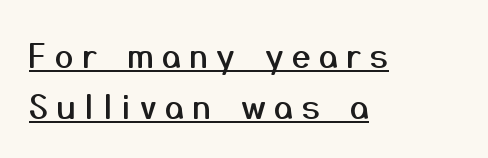
{"serif": "no", "italic": "no", "width": "normal", "stroke_contrast": "medium", "x_height": "medium", "monospaced": "no", "underline": "yes", "align": "left", "line_spacing": "normal", "line_spacing_ratio": 1.54, "letter_spacing": "wide", "letter_spacing_em": 0.26, "glyph_px": 33}
